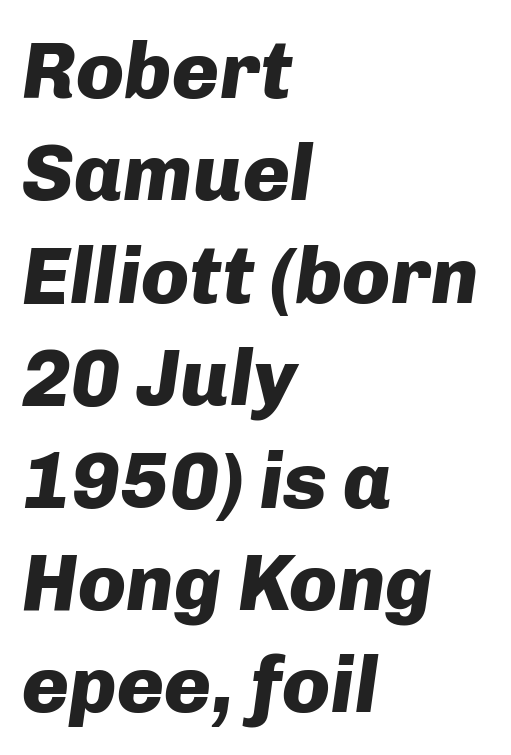
Q: Is the text bold? A: Yes.
Q: Is the text italic (slanted)? A: Yes, it leans right by about 8 degrees.
Q: Is the text underlined? A: No.
Q: How is the paragraph aligned? A: Left-aligned.
Q: Is the spacing between letters normal or unusually wide? A: Normal.
Q: Is the spacing between lines tight, normal or loose? A: Normal.
Q: Width (condensed, normal, or wide)? A: Normal.
Q: Stroke contrast? A: Low.
Q: x-height? A: Medium.
Q: Monospaced? A: No.
